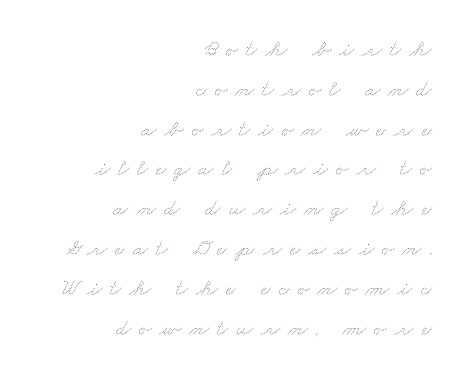
{"bold": "no", "underline": "no", "align": "right", "line_spacing_ratio": 1.73, "letter_spacing": "wide", "letter_spacing_em": 0.33, "glyph_px": 23}
